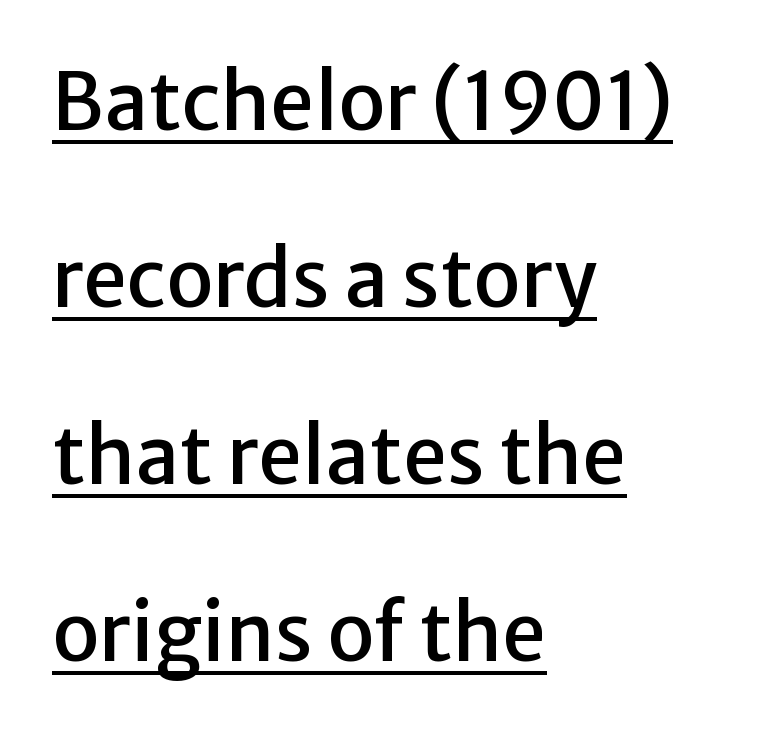
{"serif": "no", "italic": "no", "width": "normal", "stroke_contrast": "low", "x_height": "medium", "monospaced": "no", "underline": "yes", "align": "left", "line_spacing": "loose", "line_spacing_ratio": 2.24, "letter_spacing": "normal", "letter_spacing_em": 0.0, "glyph_px": 79}
